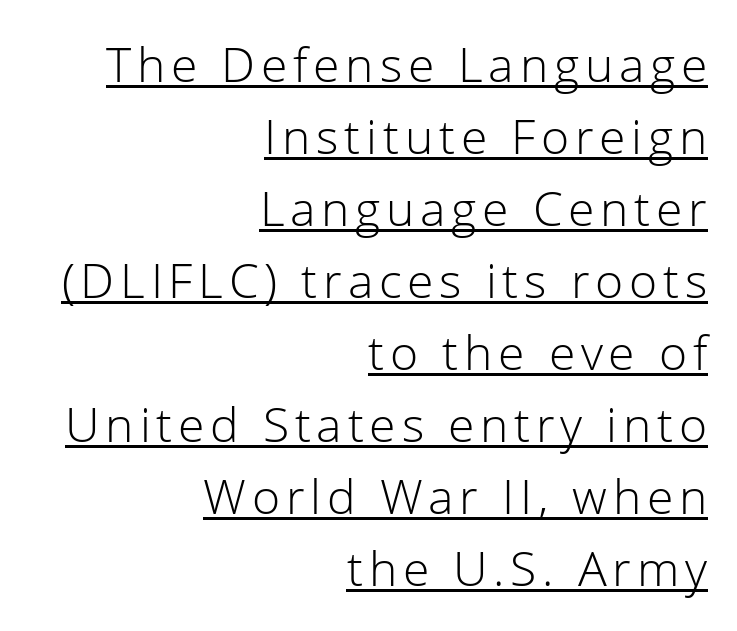
Q: Is the text bold? A: No.
Q: Is the text italic (slanted)? A: No, it is upright.
Q: Is the typeface a serif or a sans-serif typeface? A: Sans-serif.
Q: Is the text underlined? A: Yes.
Q: How is the paragraph aligned? A: Right-aligned.
Q: Is the spacing between lines tight, normal or loose? A: Normal.
Q: Width (condensed, normal, or wide)? A: Normal.
Q: Stroke contrast? A: Low.
Q: x-height? A: Medium.
Q: Monospaced? A: No.
